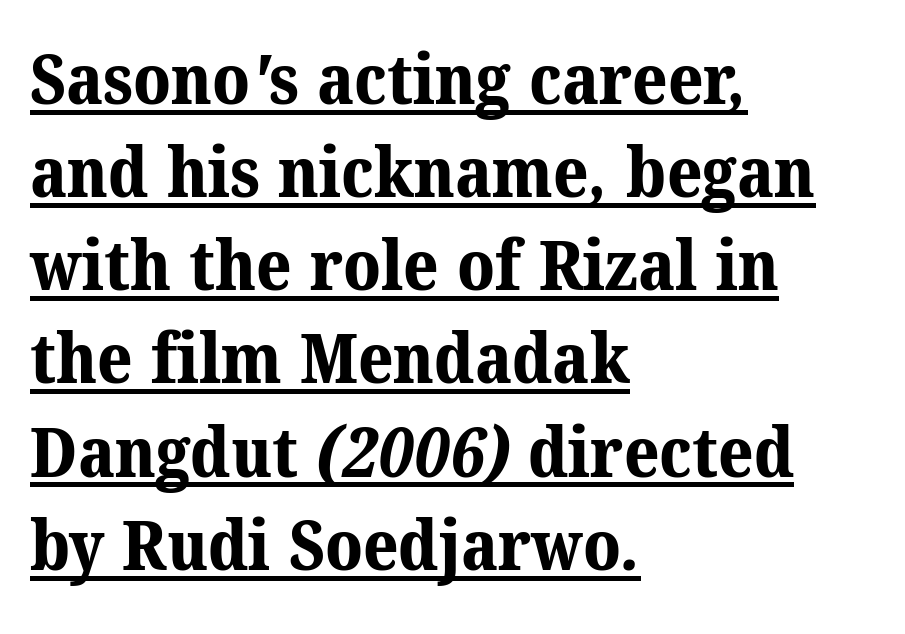
The image shows 69 px bold serif type; set left-aligned, normal line spacing (1.35x), normal letter spacing, underlined; medium stroke contrast and a medium x-height.
